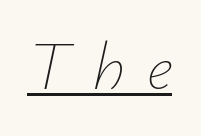
{"italic": "yes", "lean": "right", "slant_degrees": 12, "bold": "no", "weight": "thin", "width": "normal", "stroke_contrast": "low", "x_height": "small", "monospaced": "no", "underline": "yes", "letter_spacing": "wide", "letter_spacing_em": 0.33, "glyph_px": 67}
